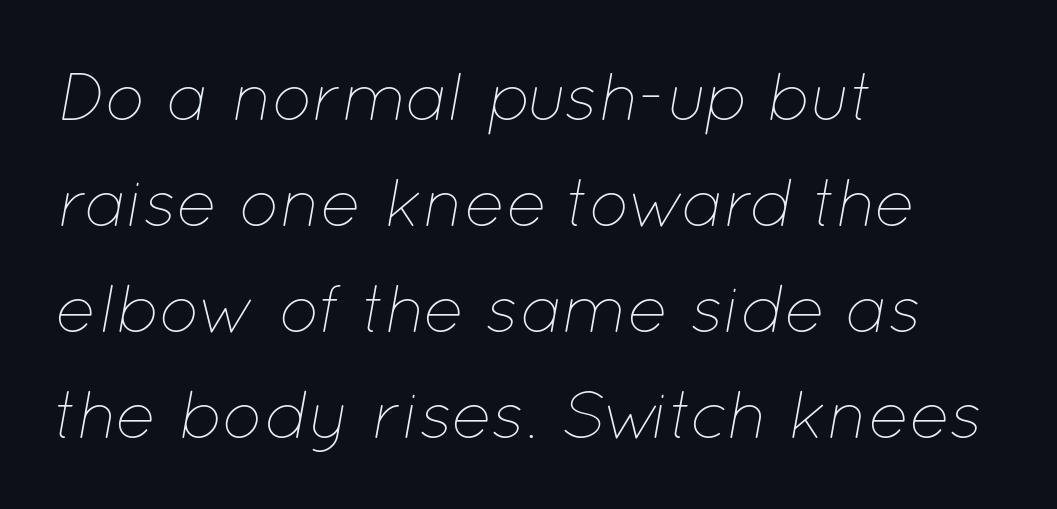
{"italic": "yes", "lean": "right", "slant_degrees": 12, "bold": "no", "weight": "thin", "width": "normal", "stroke_contrast": "low", "x_height": "medium", "monospaced": "no", "underline": "no", "align": "left", "line_spacing": "normal", "line_spacing_ratio": 1.56, "letter_spacing": "normal", "letter_spacing_em": 0.0, "glyph_px": 68}
